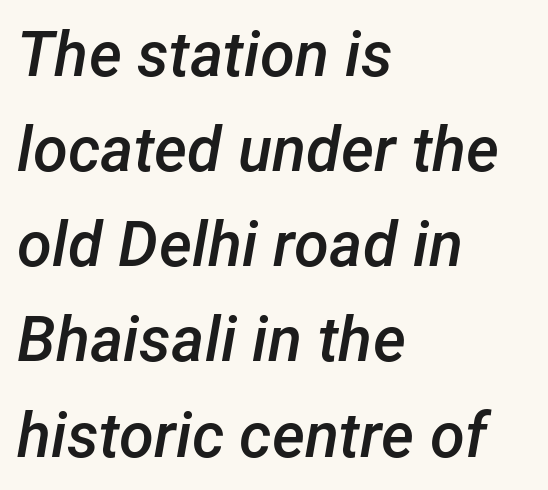
The image shows 63 px semibold type, italic (leaning right); set left-aligned, normal line spacing (1.51x), normal letter spacing, not underlined; low stroke contrast and a medium x-height.
